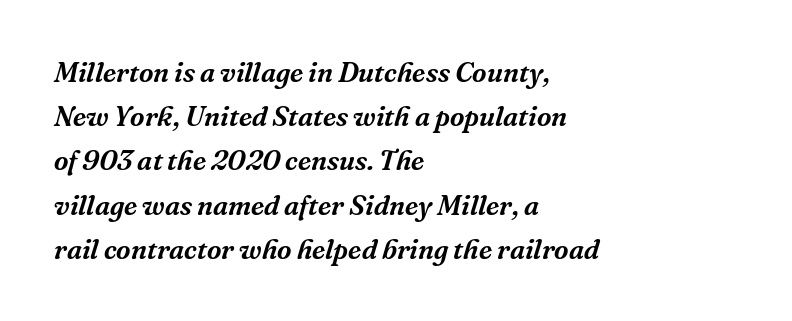
{"serif": "yes", "italic": "yes", "lean": "right", "slant_degrees": 16, "width": "normal", "stroke_contrast": "medium", "x_height": "medium", "monospaced": "no", "underline": "no", "align": "left", "line_spacing": "normal", "line_spacing_ratio": 1.58, "letter_spacing": "normal", "letter_spacing_em": 0.0, "glyph_px": 28}
